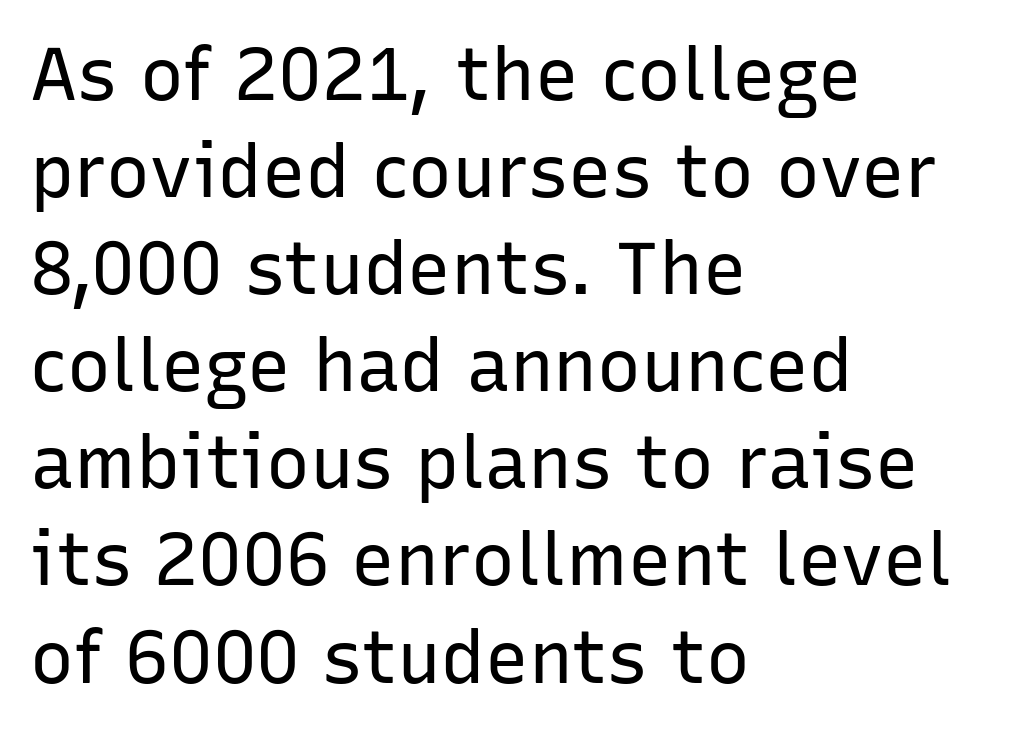
{"serif": "no", "italic": "no", "bold": "no", "weight": "regular", "width": "normal", "stroke_contrast": "low", "x_height": "medium", "monospaced": "no", "underline": "no", "align": "left", "line_spacing": "normal", "line_spacing_ratio": 1.33, "letter_spacing": "normal", "letter_spacing_em": 0.0, "glyph_px": 73}
